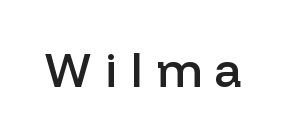
Q: Is the text bold? A: Semi-bold.
Q: Is the text italic (slanted)? A: No, it is upright.
Q: Is the typeface a serif or a sans-serif typeface? A: Sans-serif.
Q: Is the text underlined? A: No.
Q: Is the spacing between letters normal or unusually wide? A: Unusually wide.
Q: Width (condensed, normal, or wide)? A: Normal.
Q: Stroke contrast? A: Low.
Q: x-height? A: Medium.
Q: Monospaced? A: No.
